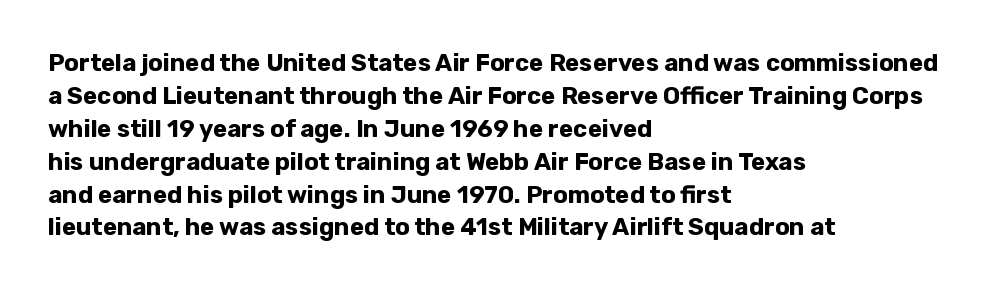
The tracking reads as untouched default to a designer's eye. Check the space under the baseline: it is left empty. The letters stand straight up with perfectly vertical stems. Each line starts at the same left margin while the right side varies. Weight check: bold — yes, fully. These lines sit exactly where default settings would place them.
